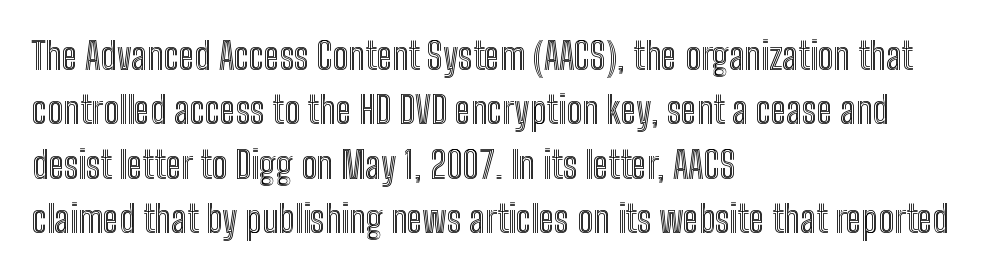
Q: Is the text italic (slanted)? A: No, it is upright.
Q: Is the text underlined? A: No.
Q: How is the paragraph aligned? A: Left-aligned.
Q: Is the spacing between letters normal or unusually wide? A: Normal.
Q: Is the spacing between lines tight, normal or loose? A: Normal.
Q: Width (condensed, normal, or wide)? A: Condensed.
Q: x-height? A: Medium.
Q: Monospaced? A: No.
